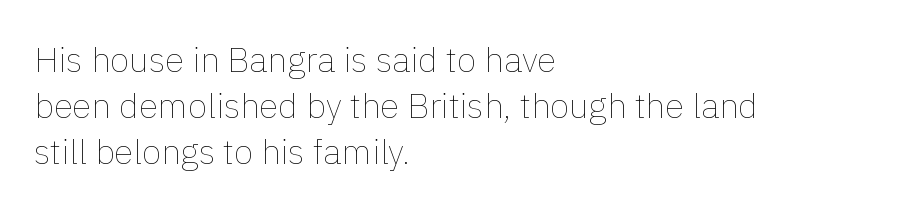
Unmarked baselines from the first word to the last. All the whitespace from short lines collects on the right. If you drew a line through each stem, it would be perfectly vertical. Vertical spacing — default. Glyph-to-glyph distance matches everyday printed text.
